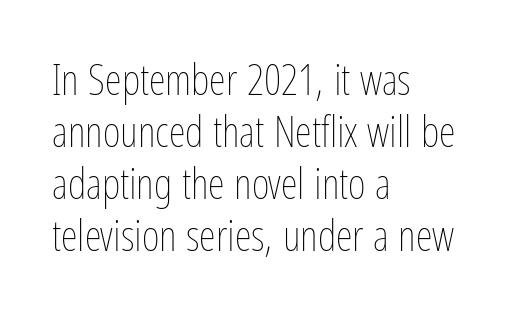
Q: Is the text bold? A: No.
Q: Is the text italic (slanted)? A: No, it is upright.
Q: Is the text underlined? A: No.
Q: How is the paragraph aligned? A: Left-aligned.
Q: Is the spacing between letters normal or unusually wide? A: Normal.
Q: Width (condensed, normal, or wide)? A: Condensed.
Q: Stroke contrast? A: Low.
Q: x-height? A: Medium.
Q: Monospaced? A: No.
